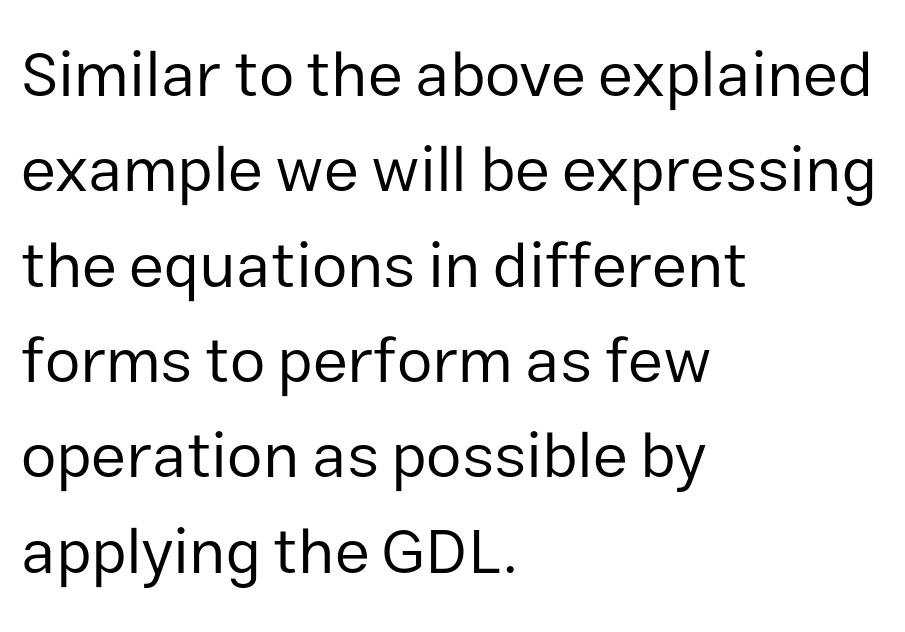
A typesetter would call this zero additional tracking. The passage shown stacks its lines at a standard gap. Letterform terminals end flat and unadorned throughout the passage. Anything drawn beneath the words? Only blank space. Line beginnings align vertically; line endings do not. Style check: upright.
